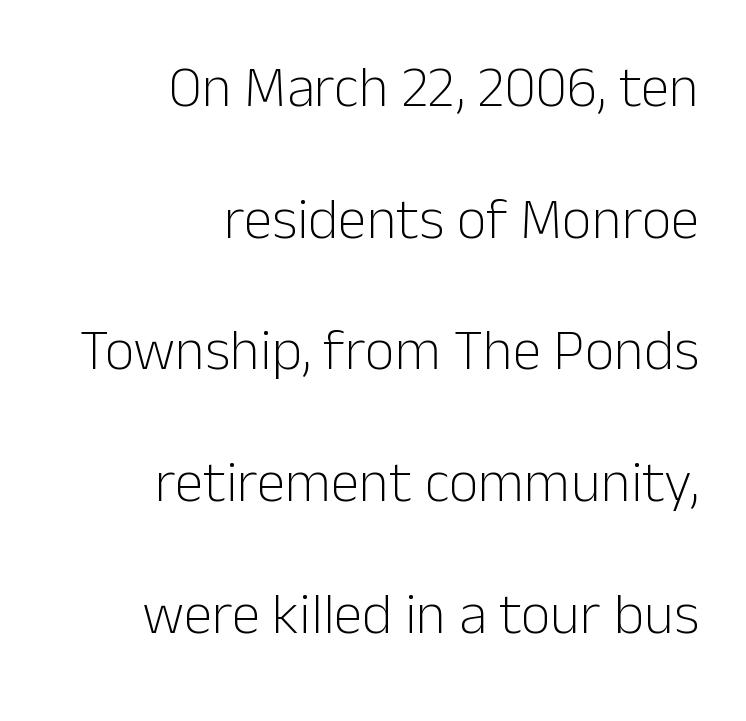
The image shows 58 px light sans-serif type, upright; set right-aligned, loose line spacing (2.27x), normal letter spacing, not underlined; low stroke contrast and a medium x-height.
